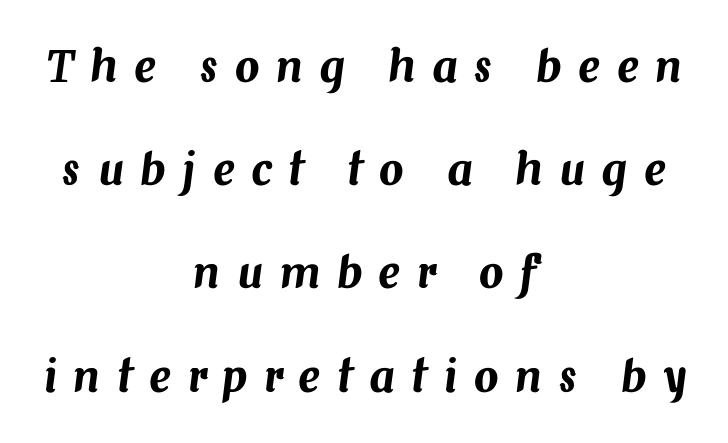
The image shows 43 px text type, italic (leaning right); set centered, loose line spacing (2.4x), unusually wide letter spacing (+0.39 em), not underlined; medium stroke contrast and a medium x-height.
